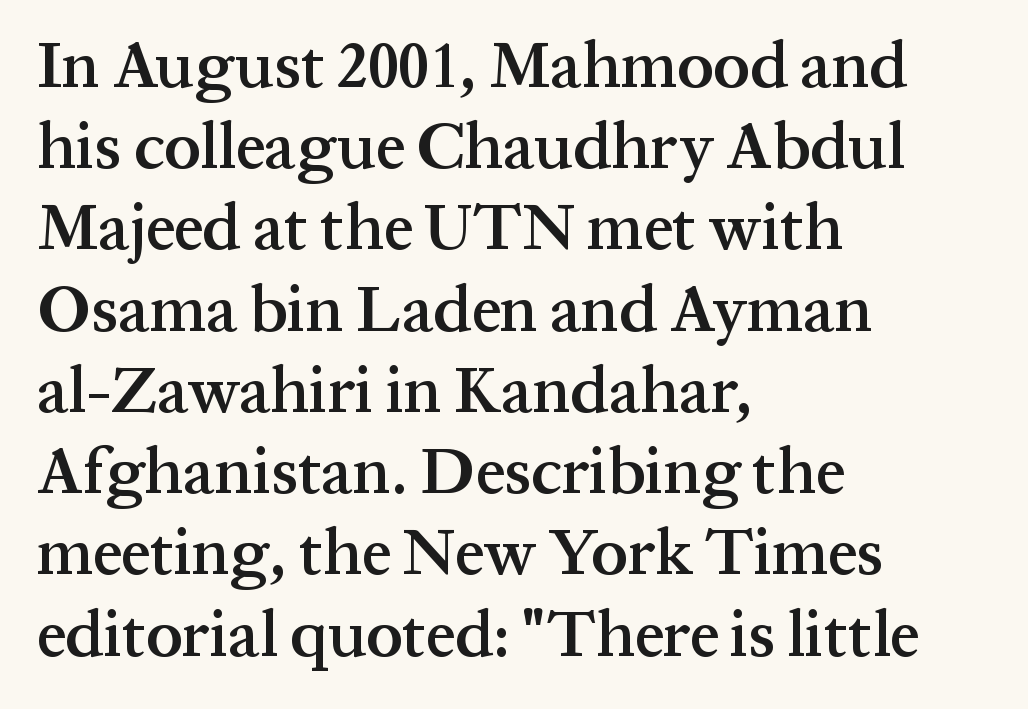
{"serif": "yes", "italic": "no", "bold": "semi", "weight": "semibold", "width": "normal", "stroke_contrast": "medium", "x_height": "medium", "monospaced": "no", "underline": "no", "align": "left", "line_spacing": "normal", "line_spacing_ratio": 1.25, "letter_spacing": "normal", "letter_spacing_em": 0.0, "glyph_px": 65}
